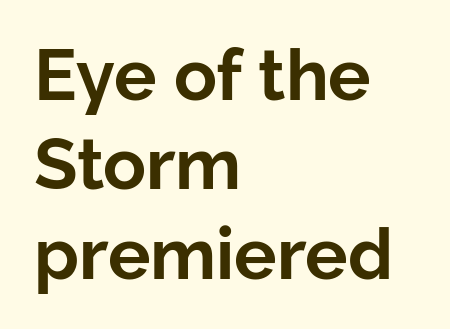
Q: Is the text bold? A: Yes.
Q: Is the text italic (slanted)? A: No, it is upright.
Q: Is the typeface a serif or a sans-serif typeface? A: Sans-serif.
Q: Is the text underlined? A: No.
Q: How is the paragraph aligned? A: Left-aligned.
Q: Is the spacing between letters normal or unusually wide? A: Normal.
Q: Is the spacing between lines tight, normal or loose? A: Normal.
Q: Width (condensed, normal, or wide)? A: Normal.
Q: Stroke contrast? A: Low.
Q: x-height? A: Medium.
Q: Monospaced? A: No.
